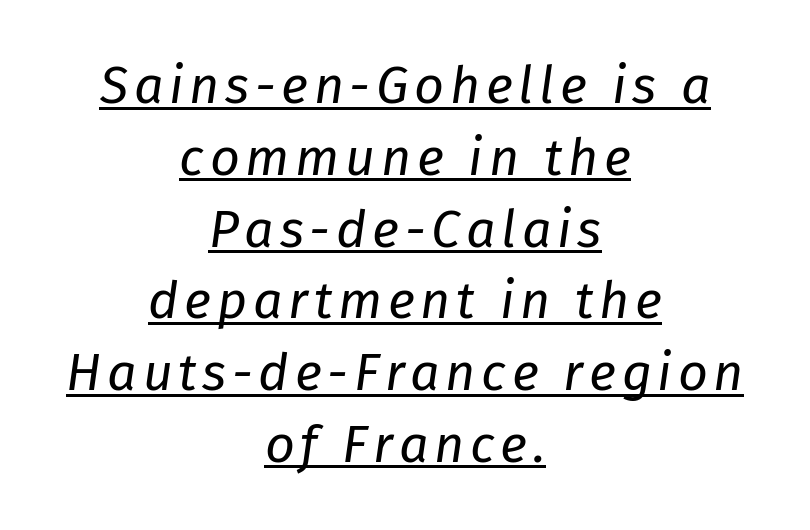
Ink coverage per letter is moderate at most. The paragraph has two soft edges and a firm central axis. Here the designer chose a conventional face with non-uniform glyph widths. Descenders here cross a horizontal rule under the line.
